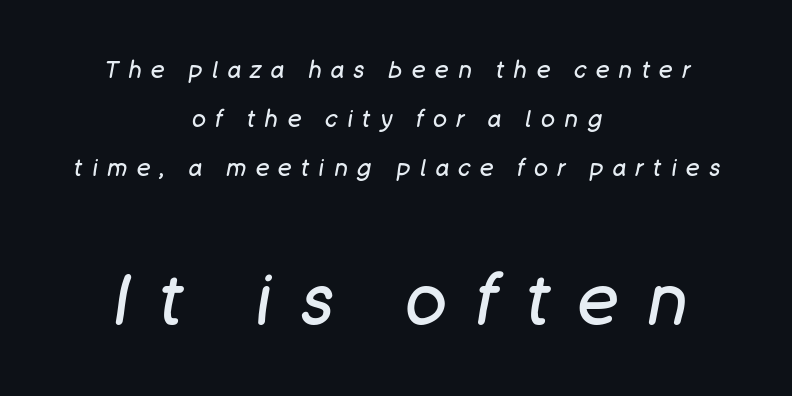
Check under the words: just untouched page. Look at the glyph heights: the lower group is clearly the bigger setting. Every row of glyphs is offset so its center matches the block's center. Weight: regular or lighter.
